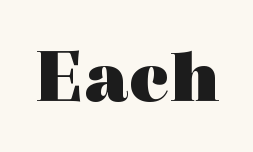
The image shows 78 px heavy, wide serif type, upright; set normal letter spacing, not underlined; a medium x-height.
